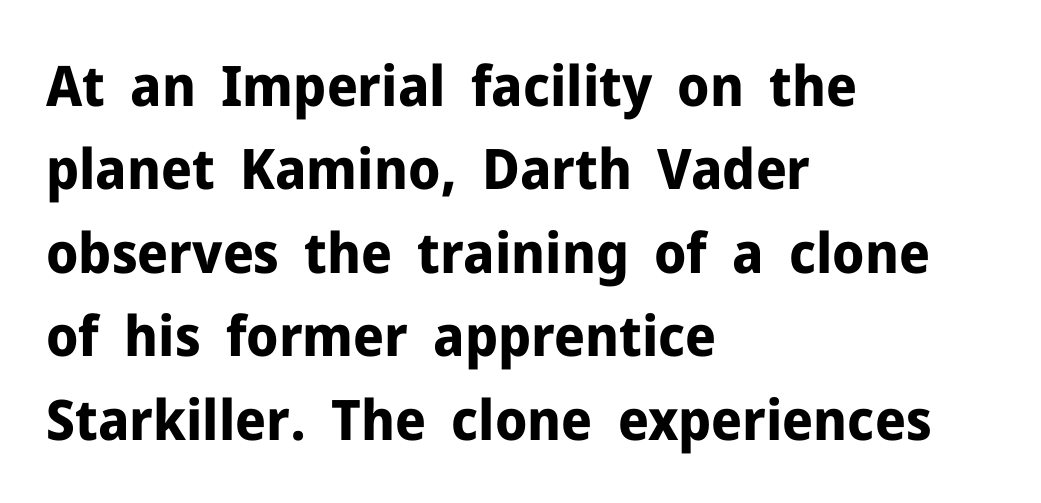
Q: Is the text bold? A: Yes.
Q: Is the text italic (slanted)? A: No, it is upright.
Q: Is the typeface a serif or a sans-serif typeface? A: Sans-serif.
Q: Is the text underlined? A: No.
Q: How is the paragraph aligned? A: Left-aligned.
Q: Is the spacing between letters normal or unusually wide? A: Normal.
Q: Is the spacing between lines tight, normal or loose? A: Normal.
Q: Width (condensed, normal, or wide)? A: Normal.
Q: Stroke contrast? A: Low.
Q: x-height? A: Medium.
Q: Monospaced? A: No.
